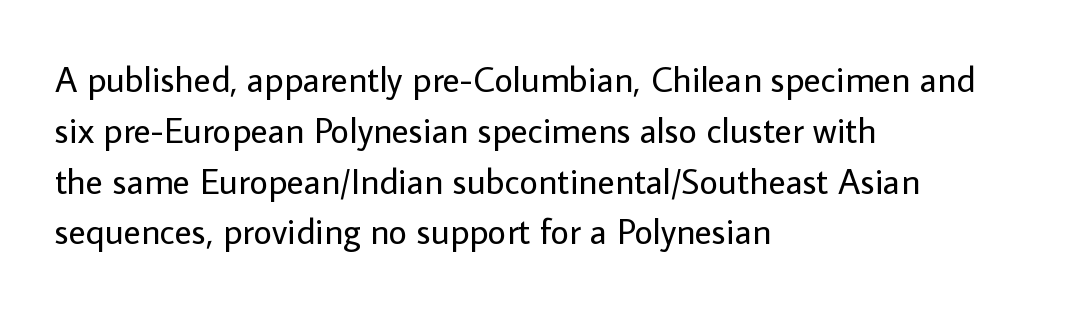
The image shows 36 px regular-weight sans-serif type, upright; set left-aligned, normal line spacing (1.41x), normal letter spacing, not underlined; low stroke contrast and a medium x-height.
